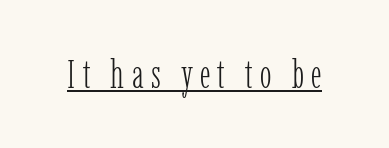
Does the lettering tilt? It doesn't — this is upright. Check where the strokes stop: tiny serifs finish them off. The letters look calm and open, with moderate or lighter stems. You could not count columns in this text — the font is proportionally spaced.
